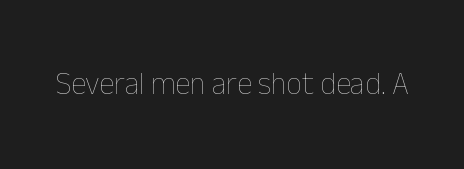
{"italic": "no", "bold": "no", "weight": "thin", "width": "normal", "stroke_contrast": "low", "x_height": "medium", "monospaced": "no", "underline": "no", "letter_spacing": "normal", "letter_spacing_em": 0.0, "glyph_px": 31}
